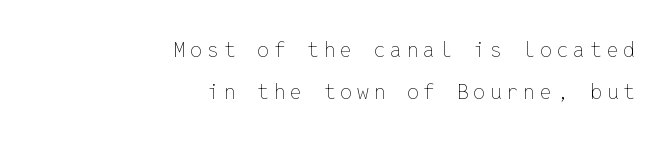
Q: Is the text bold? A: No.
Q: Is the text italic (slanted)? A: No, it is upright.
Q: Is the text underlined? A: No.
Q: How is the paragraph aligned? A: Right-aligned.
Q: Is the spacing between letters normal or unusually wide? A: Unusually wide.
Q: Is the spacing between lines tight, normal or loose? A: Loose.
